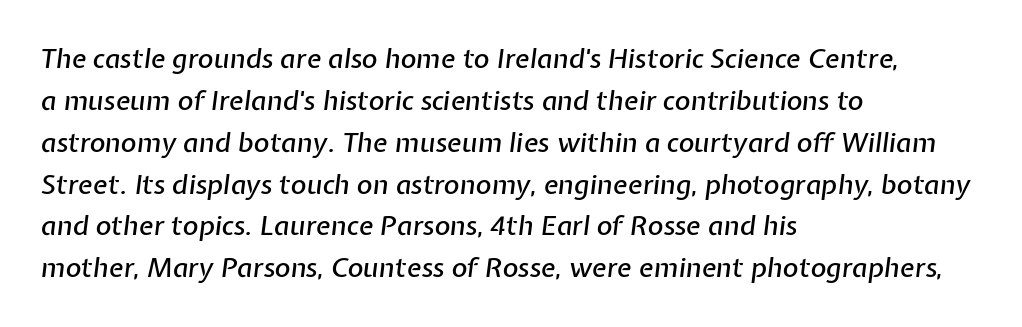
{"italic": "yes", "lean": "right", "slant_degrees": 7, "underline": "no", "align": "left", "line_spacing": "normal", "line_spacing_ratio": 1.55, "letter_spacing": "normal", "letter_spacing_em": 0.0, "glyph_px": 27}
